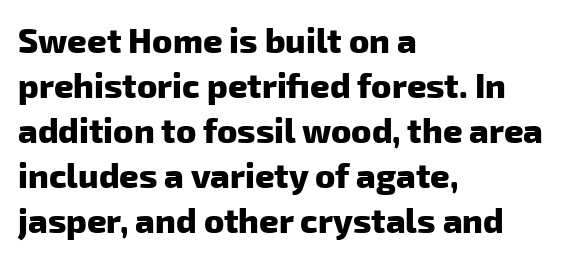
Q: Is the text bold? A: Yes.
Q: Is the typeface a serif or a sans-serif typeface? A: Sans-serif.
Q: Is the text underlined? A: No.
Q: How is the paragraph aligned? A: Left-aligned.
Q: Is the spacing between letters normal or unusually wide? A: Normal.
Q: Is the spacing between lines tight, normal or loose? A: Normal.
Q: Width (condensed, normal, or wide)? A: Normal.
Q: Stroke contrast? A: Low.
Q: x-height? A: Medium.
Q: Monospaced? A: No.
